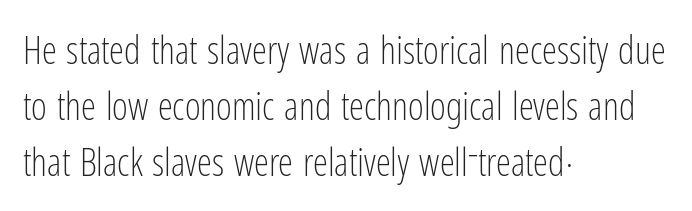
{"serif": "no", "italic": "no", "bold": "no", "weight": "light", "width": "condensed", "stroke_contrast": "low", "x_height": "medium", "monospaced": "no", "underline": "no", "align": "left", "line_spacing": "normal", "line_spacing_ratio": 1.47, "letter_spacing": "normal", "letter_spacing_em": 0.0, "glyph_px": 38}
